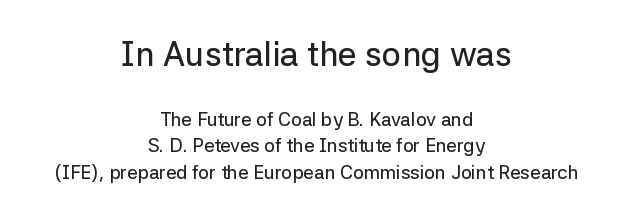
The image shows 34 px sans-serif type, upright; set centered, normal line spacing (1.38x), normal letter spacing, not underlined; the first (top) block is 1.79x larger; low stroke contrast and a medium x-height.
